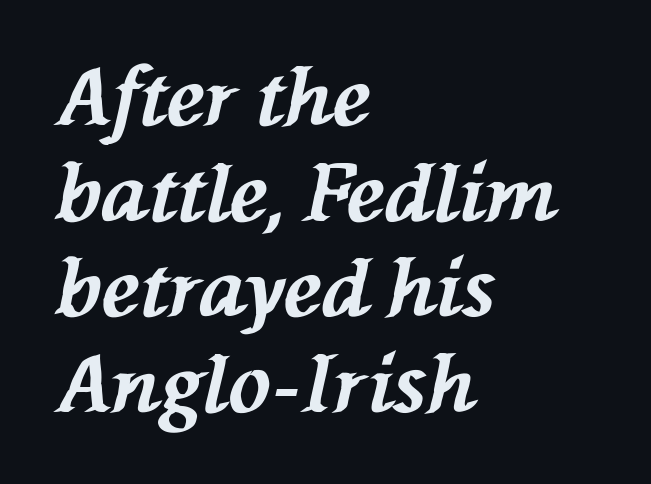
Q: Is the text bold? A: Yes.
Q: Is the text italic (slanted)? A: Yes, it leans left by about 76 degrees.
Q: Is the text underlined? A: No.
Q: How is the paragraph aligned? A: Left-aligned.
Q: Is the spacing between letters normal or unusually wide? A: Normal.
Q: Width (condensed, normal, or wide)? A: Normal.
Q: Stroke contrast? A: Medium.
Q: x-height? A: Medium.
Q: Monospaced? A: No.
